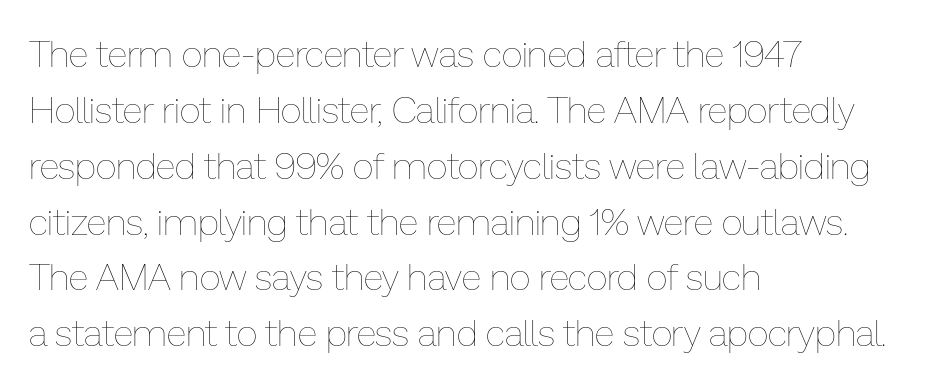
Q: Is the text bold? A: No.
Q: Is the text italic (slanted)? A: No, it is upright.
Q: Is the text underlined? A: No.
Q: How is the paragraph aligned? A: Left-aligned.
Q: Is the spacing between letters normal or unusually wide? A: Normal.
Q: Is the spacing between lines tight, normal or loose? A: Normal.
Q: Width (condensed, normal, or wide)? A: Normal.
Q: Stroke contrast? A: Low.
Q: x-height? A: Medium.
Q: Monospaced? A: No.
